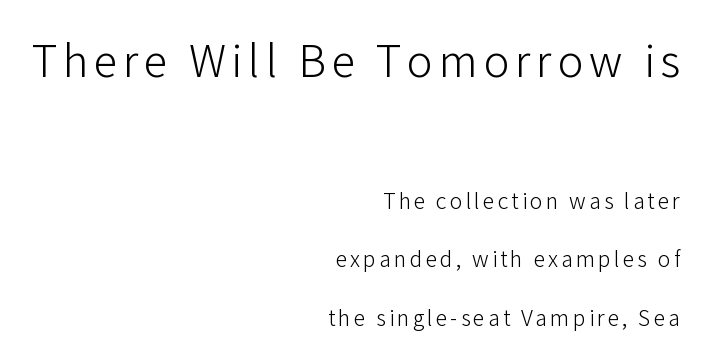
The image shows 48 px light sans-serif type, upright; set right-aligned, loose line spacing (2.43x), not underlined; the first (top) block is 2.0x larger; low stroke contrast and a medium x-height.
